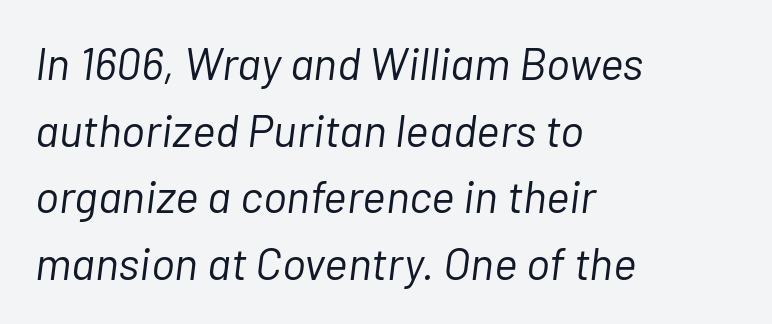
An italicized treatment has been applied to the whole sample. The letters advance in unequal steps, a hallmark of proportional type. Evenly set lines give the paragraph a standard silhouette. Students, note that the glyphs here touch the page at normal intervals.
